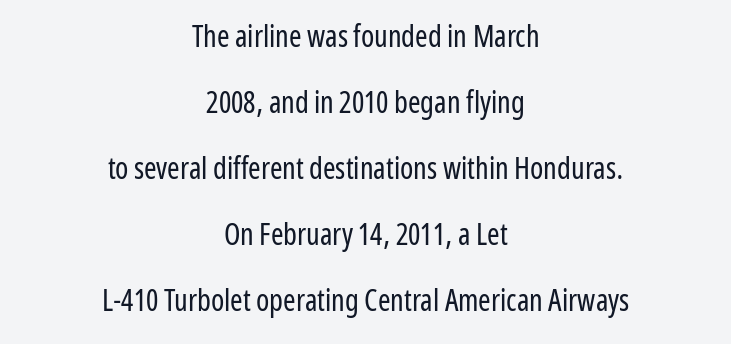
Q: Is the text bold? A: No.
Q: Is the text italic (slanted)? A: No, it is upright.
Q: Is the typeface a serif or a sans-serif typeface? A: Sans-serif.
Q: Is the text underlined? A: No.
Q: How is the paragraph aligned? A: Centered.
Q: Is the spacing between letters normal or unusually wide? A: Normal.
Q: Is the spacing between lines tight, normal or loose? A: Loose.
Q: Width (condensed, normal, or wide)? A: Condensed.
Q: Stroke contrast? A: Low.
Q: x-height? A: Medium.
Q: Monospaced? A: No.
